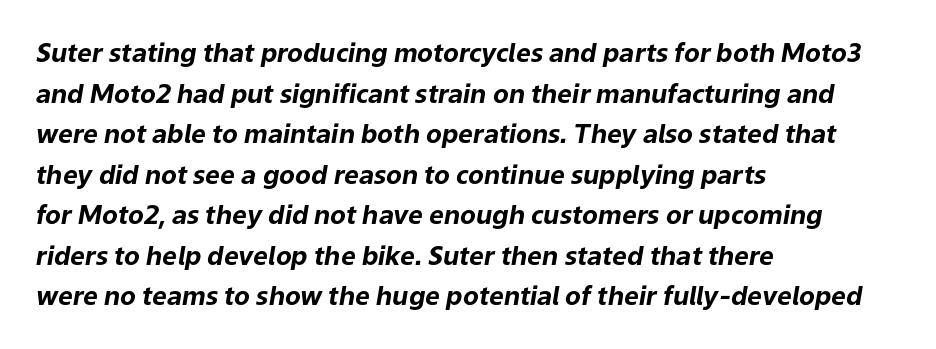
{"italic": "yes", "lean": "right", "slant_degrees": 9, "bold": "yes", "underline": "no", "align": "left", "line_spacing": "normal", "line_spacing_ratio": 1.56, "letter_spacing": "normal", "letter_spacing_em": 0.0, "glyph_px": 26}
